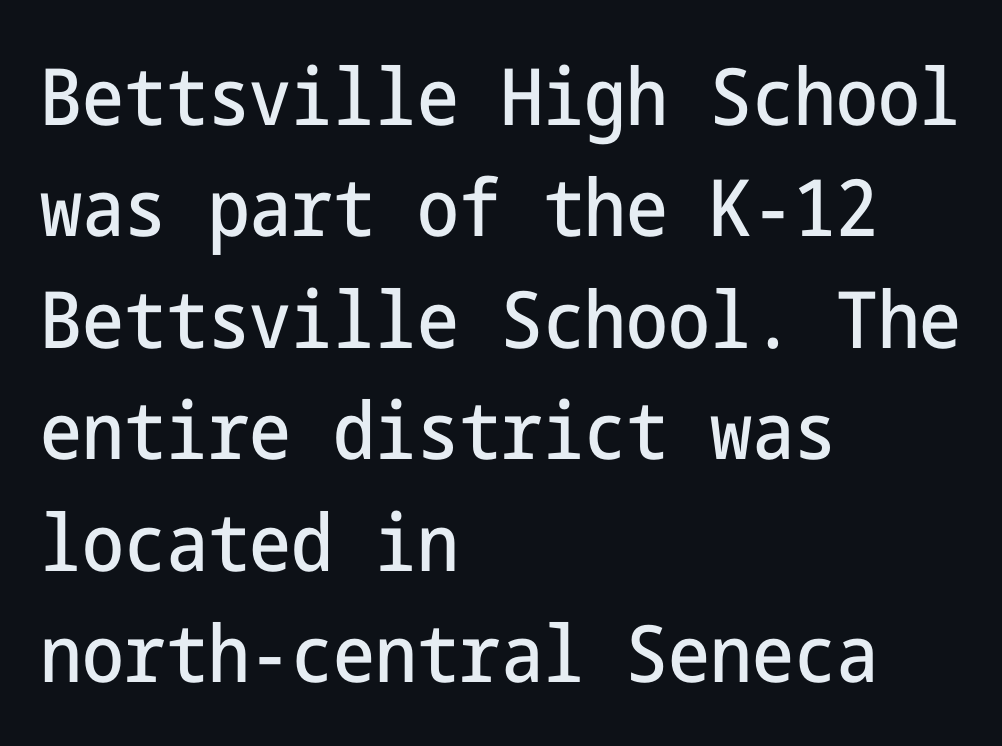
Q: Is the text italic (slanted)? A: No, it is upright.
Q: Is the typeface a serif or a sans-serif typeface? A: Sans-serif.
Q: Is the text underlined? A: No.
Q: How is the paragraph aligned? A: Left-aligned.
Q: Is the spacing between letters normal or unusually wide? A: Normal.
Q: Is the spacing between lines tight, normal or loose? A: Normal.
Q: Width (condensed, normal, or wide)? A: Condensed.
Q: Stroke contrast? A: Low.
Q: x-height? A: Medium.
